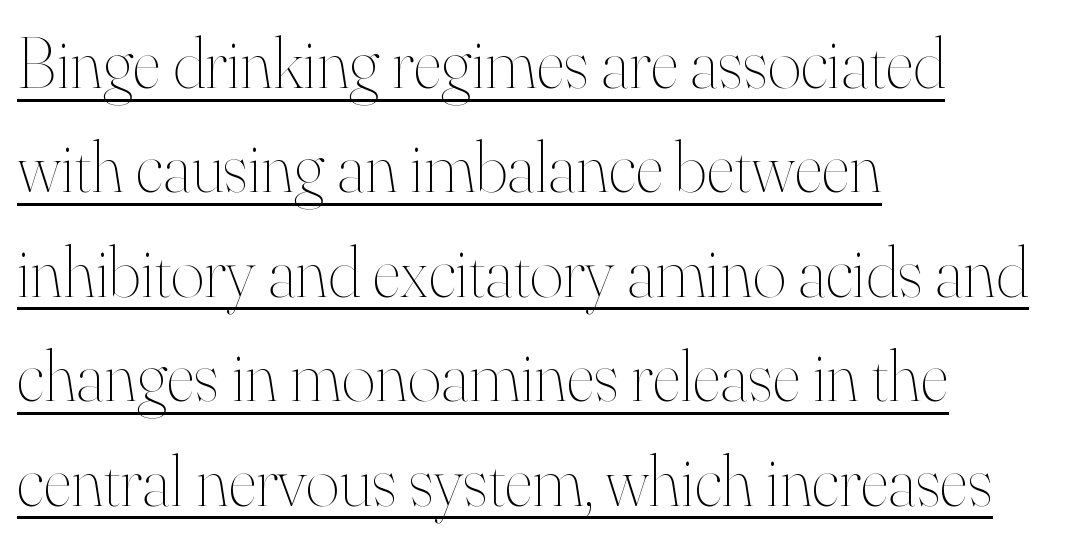
The image shows 72 px thin type, upright; set left-aligned, normal line spacing (1.45x), normal letter spacing, underlined; high stroke contrast and a small x-height.
